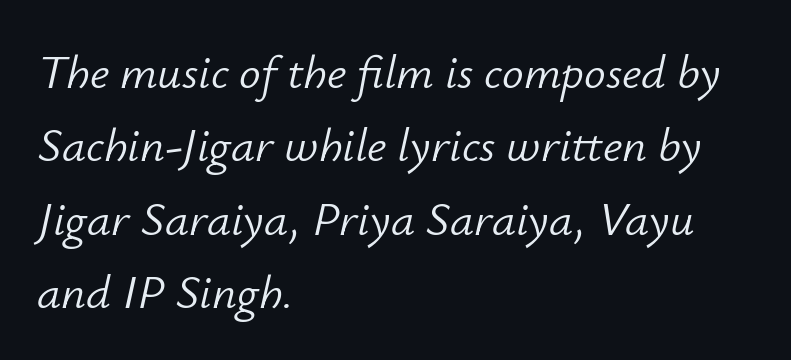
Q: Is the text bold? A: No.
Q: Is the text italic (slanted)? A: Yes, it leans right by about 12 degrees.
Q: Is the text underlined? A: No.
Q: How is the paragraph aligned? A: Left-aligned.
Q: Is the spacing between letters normal or unusually wide? A: Normal.
Q: Is the spacing between lines tight, normal or loose? A: Normal.
Q: Width (condensed, normal, or wide)? A: Normal.
Q: Stroke contrast? A: Low.
Q: x-height? A: Small.
Q: Monospaced? A: No.
